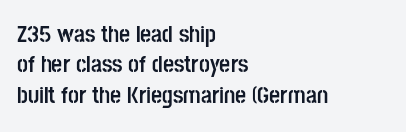
{"italic": "no", "bold": "yes", "underline": "no", "align": "left", "line_spacing": "normal", "line_spacing_ratio": 1.27, "letter_spacing": "normal", "letter_spacing_em": 0.0, "glyph_px": 24}
